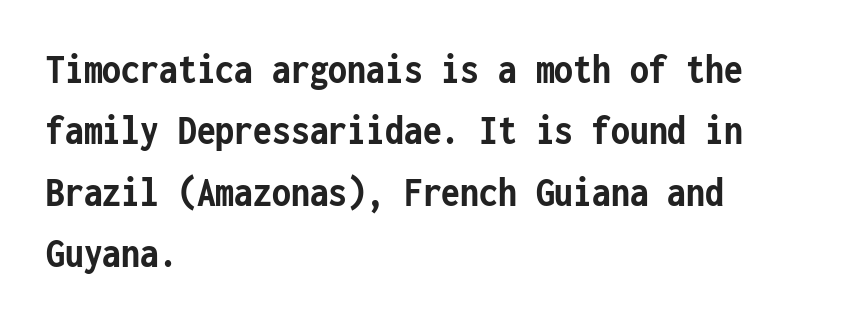
A typesetter would label this face a sans. The tracking reads as untouched default to a designer's eye. I'd describe the lettering as bold — thick and assertive. Upright lettering throughout.
